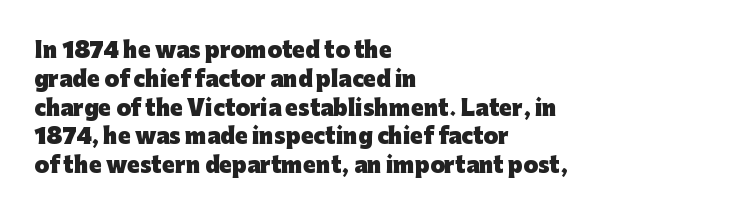
Leftover space on each line is placed entirely after the last word. The baseline area is clear. Tracking value appears to be zero — textbook default spacing. Is the type bold? Yes — the strokes are clearly thick and heavy.
